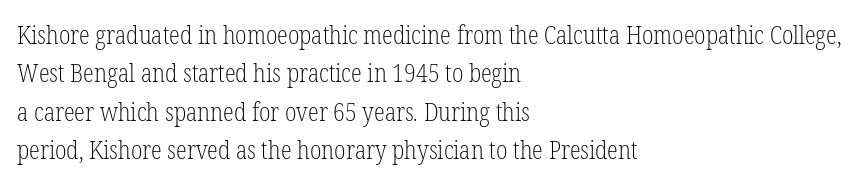
{"italic": "no", "bold": "no", "underline": "no", "align": "left", "line_spacing": "normal", "line_spacing_ratio": 1.54, "letter_spacing": "normal", "letter_spacing_em": 0.0, "glyph_px": 25}
